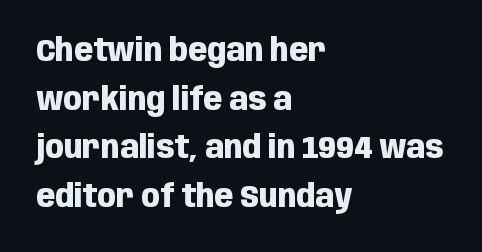
{"serif": "no", "italic": "no", "bold": "yes", "weight": "heavy", "width": "condensed", "stroke_contrast": "low", "x_height": "large", "monospaced": "no", "underline": "no", "align": "left", "line_spacing": "normal", "line_spacing_ratio": 1.57, "letter_spacing": "normal", "letter_spacing_em": 0.0, "glyph_px": 31}
